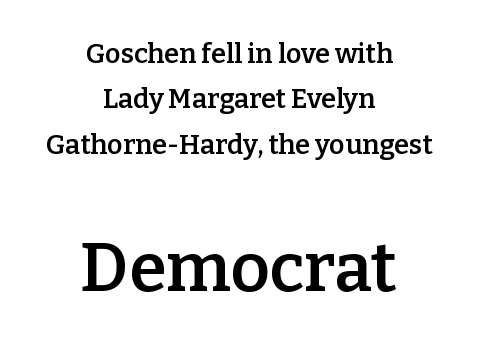
Q: Is the text bold? A: Semi-bold.
Q: Is the text italic (slanted)? A: No, it is upright.
Q: Is the typeface a serif or a sans-serif typeface? A: Serif.
Q: Is the text underlined? A: No.
Q: How is the paragraph aligned? A: Centered.
Q: Is the spacing between letters normal or unusually wide? A: Normal.
Q: Is the spacing between lines tight, normal or loose? A: Normal.
Q: Which block of text is set in a larger size, the first (top) or the second (bottom)? A: The second (bottom) one.
Q: Width (condensed, normal, or wide)? A: Normal.
Q: Stroke contrast? A: Low.
Q: x-height? A: Medium.
Q: Monospaced? A: No.
